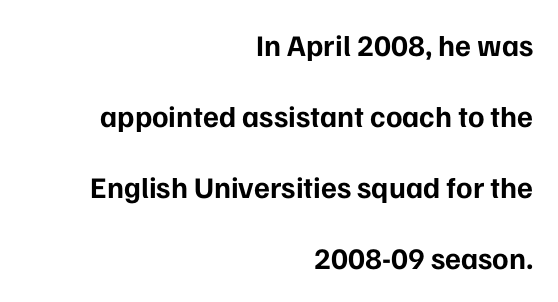
The image shows 30 px bold sans-serif type, upright; set right-aligned, loose line spacing (2.37x), normal letter spacing, not underlined; low stroke contrast and a medium x-height.
